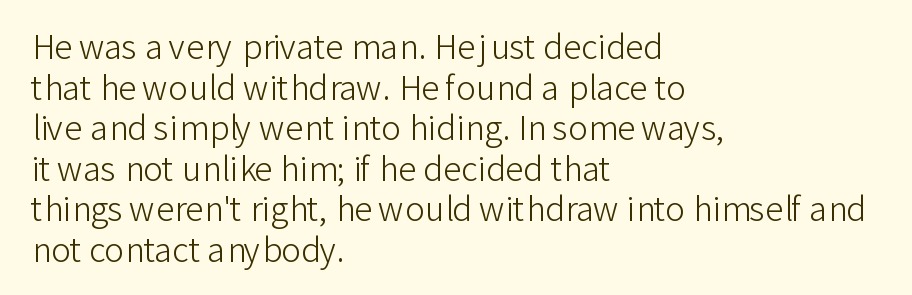
Check where the strokes stop: nothing finishes them off — pure sans. A quiet, ordinary-to-light weight characterises the typeface. If you drew a line through each stem, it would be perfectly vertical. These lines keep a tight, regular rhythm from letter to letter. Spacing verdict: proportional, widths tailored to each character.
